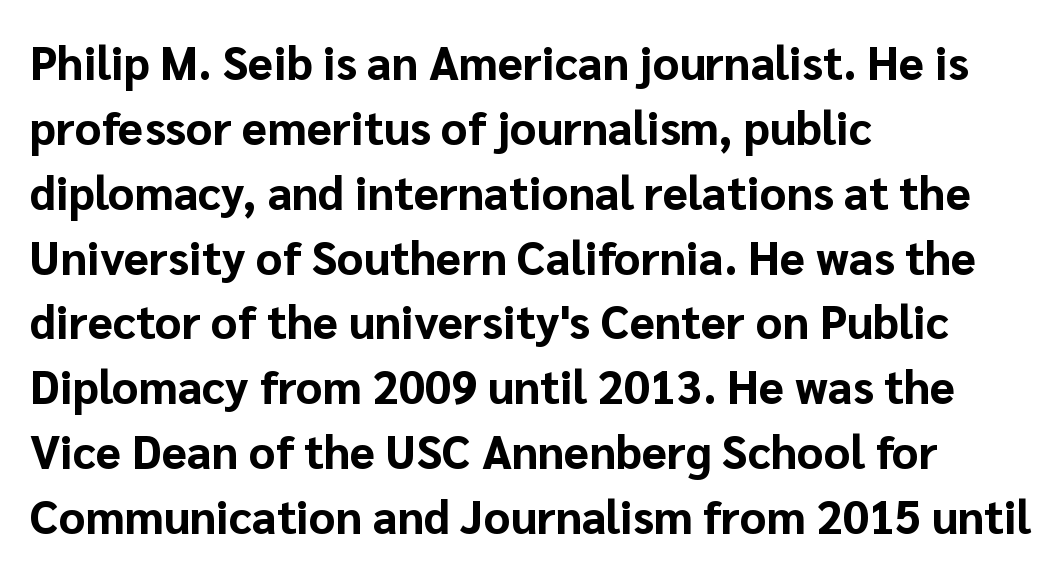
{"serif": "no", "italic": "no", "bold": "yes", "weight": "bold", "width": "normal", "stroke_contrast": "low", "x_height": "medium", "monospaced": "no", "underline": "no", "align": "left", "line_spacing": "normal", "line_spacing_ratio": 1.41, "letter_spacing": "normal", "letter_spacing_em": 0.0, "glyph_px": 46}
